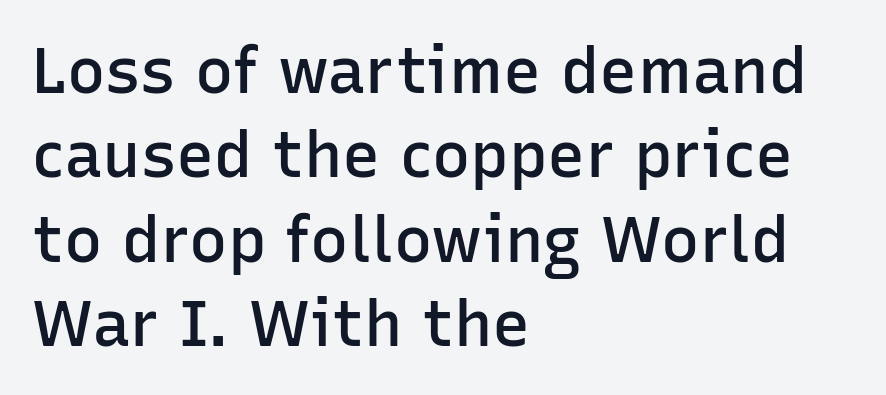
The image shows 64 px semibold sans-serif type, upright; set left-aligned, normal line spacing (1.32x), normal letter spacing, not underlined; low stroke contrast and a medium x-height.
